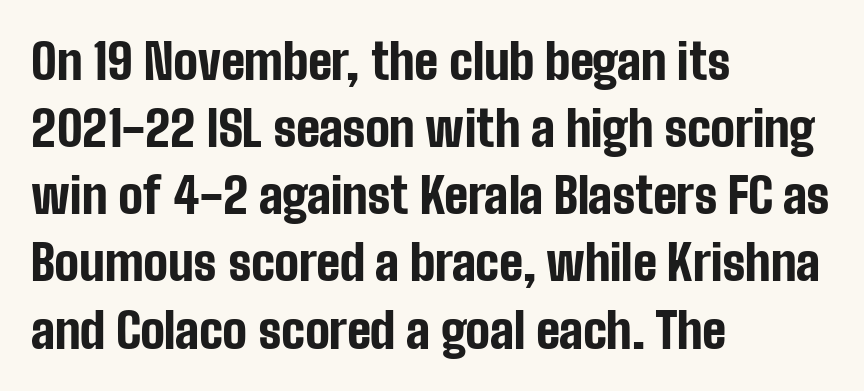
The image shows 49 px bold, condensed sans-serif type, upright; set left-aligned, normal line spacing (1.37x), normal letter spacing, not underlined; low stroke contrast and a medium x-height.
